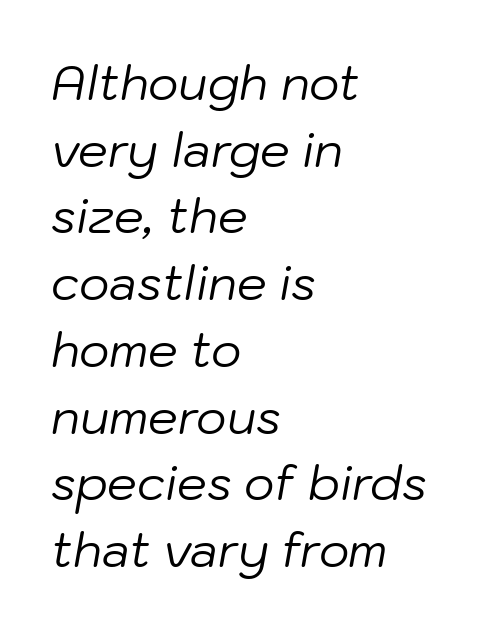
Q: Is the text bold? A: No.
Q: Is the text italic (slanted)? A: Yes, it leans right by about 10 degrees.
Q: Is the text underlined? A: No.
Q: How is the paragraph aligned? A: Left-aligned.
Q: Is the spacing between letters normal or unusually wide? A: Normal.
Q: Is the spacing between lines tight, normal or loose? A: Normal.
Q: Width (condensed, normal, or wide)? A: Normal.
Q: Stroke contrast? A: Low.
Q: x-height? A: Medium.
Q: Monospaced? A: No.
